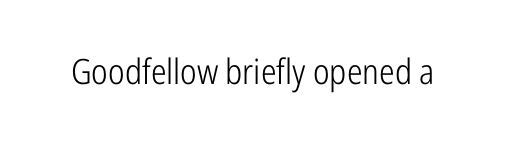
Q: Is the text bold? A: No.
Q: Is the text italic (slanted)? A: No, it is upright.
Q: Is the typeface a serif or a sans-serif typeface? A: Sans-serif.
Q: Is the text underlined? A: No.
Q: Is the spacing between letters normal or unusually wide? A: Normal.
Q: Width (condensed, normal, or wide)? A: Condensed.
Q: Stroke contrast? A: Low.
Q: x-height? A: Medium.
Q: Monospaced? A: No.
